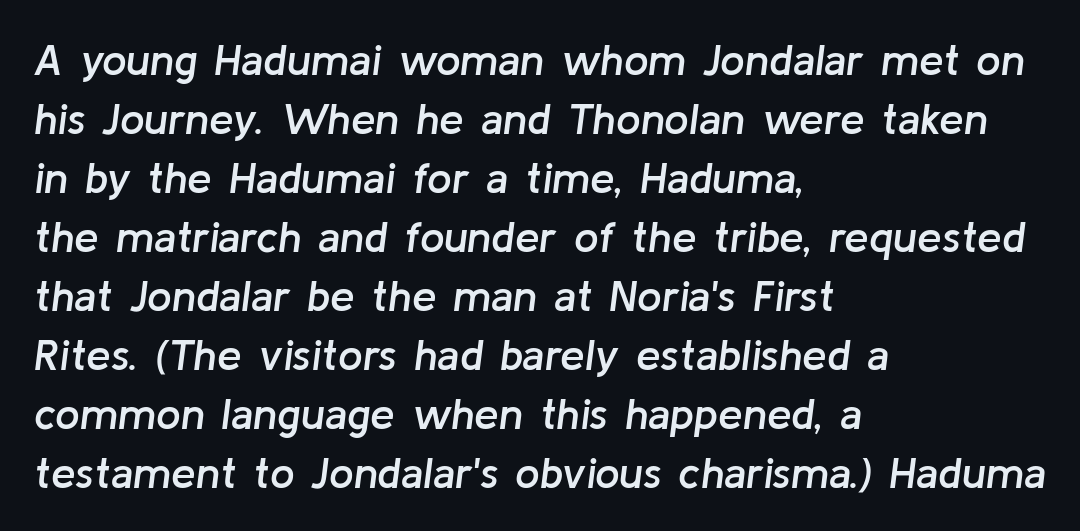
{"italic": "yes", "lean": "right", "slant_degrees": 8, "bold": "semi", "weight": "semibold", "width": "normal", "stroke_contrast": "low", "x_height": "medium", "monospaced": "no", "underline": "no", "align": "left", "line_spacing": "normal", "line_spacing_ratio": 1.34, "letter_spacing": "normal", "letter_spacing_em": 0.0, "glyph_px": 44}
